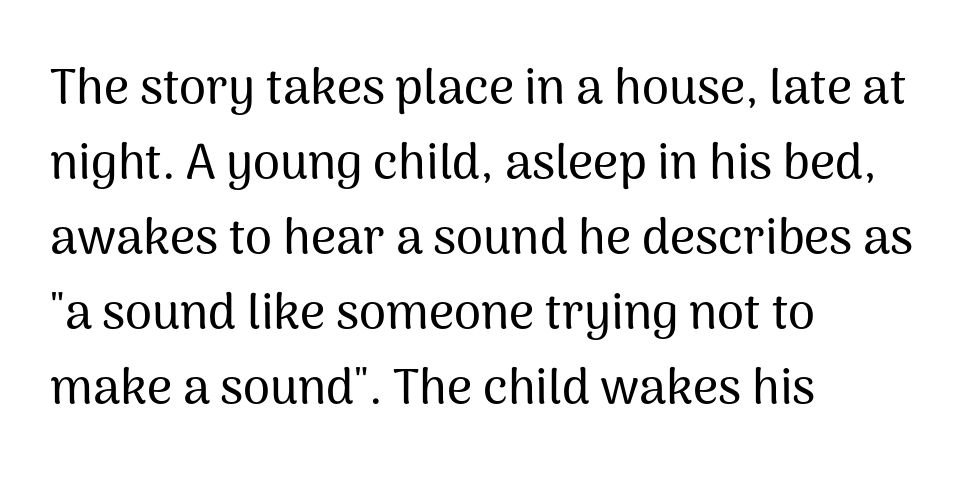
{"serif": "no", "italic": "no", "width": "normal", "stroke_contrast": "medium", "x_height": "medium", "monospaced": "no", "underline": "no", "align": "left", "line_spacing": "normal", "line_spacing_ratio": 1.53, "letter_spacing": "normal", "letter_spacing_em": 0.0, "glyph_px": 49}
